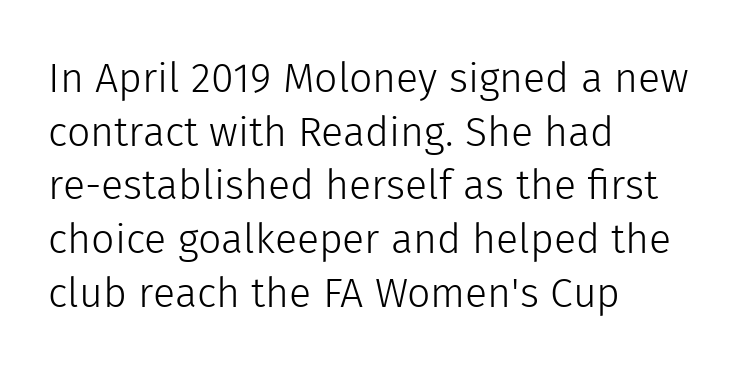
The characters are drawn with everyday or finer stroke widths. Quick note: not italic, upright. The face used here is proportionally spaced, like ordinary book or web type. Every row of glyphs begins at an identical x-position on the left.
